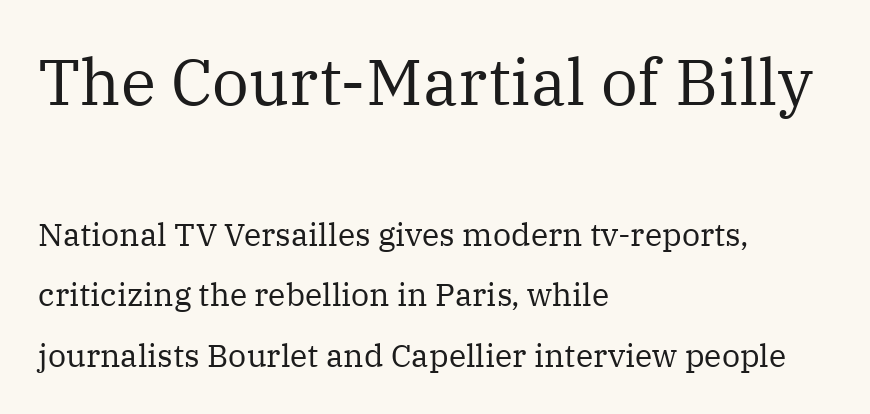
Stems and bowls with no extra thickness — not bold. Do the letters lean? They stand straight. Default kerning and tracking; the words read as compact shapes. Is this a fixed-width face? No — the glyphs have proportional, varying widths.
